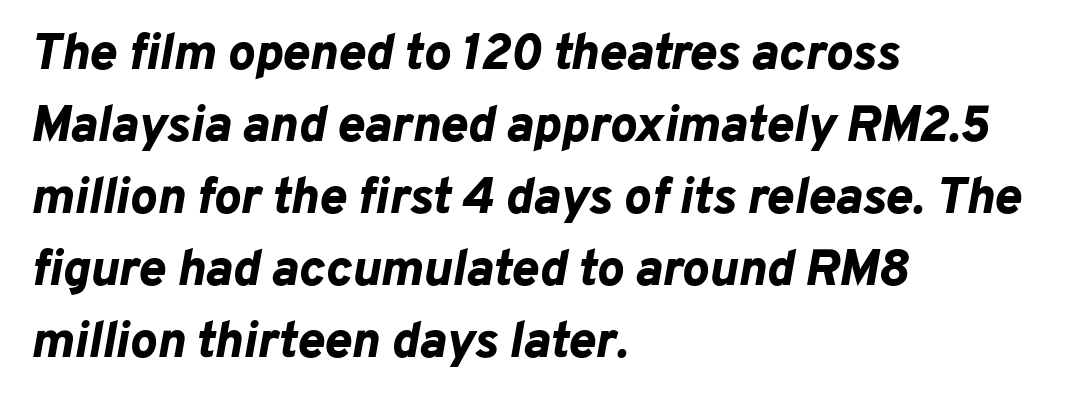
Q: Is the text bold? A: Yes.
Q: Is the text italic (slanted)? A: Yes, it leans right by about 10 degrees.
Q: Is the text underlined? A: No.
Q: How is the paragraph aligned? A: Left-aligned.
Q: Is the spacing between letters normal or unusually wide? A: Normal.
Q: Is the spacing between lines tight, normal or loose? A: Normal.
Q: Width (condensed, normal, or wide)? A: Normal.
Q: Stroke contrast? A: Low.
Q: x-height? A: Medium.
Q: Monospaced? A: No.
